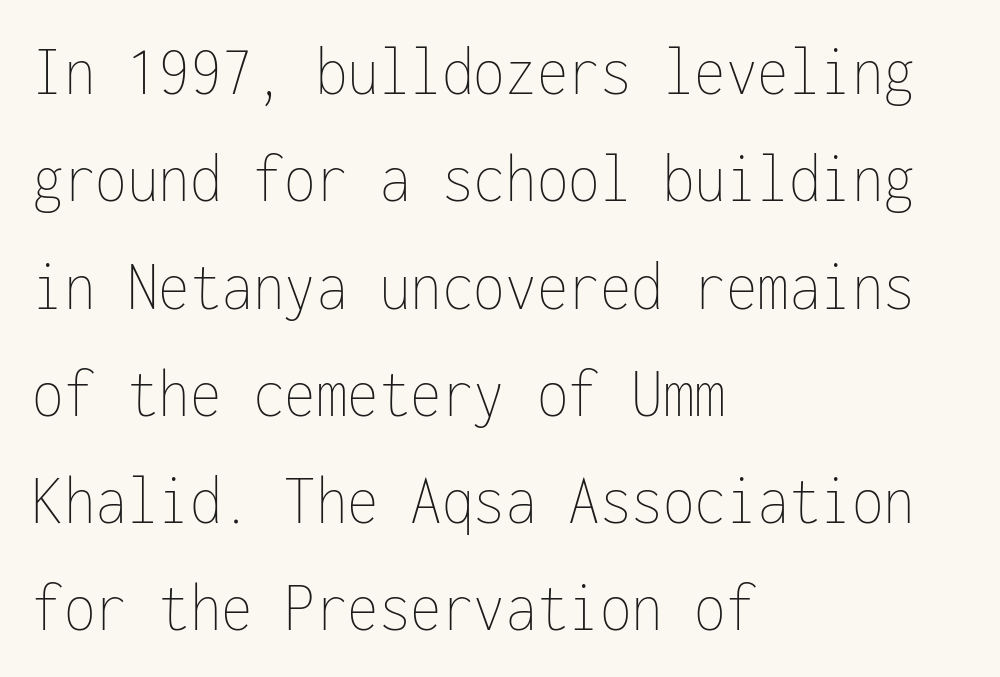
{"italic": "no", "bold": "no", "weight": "thin", "width": "condensed", "stroke_contrast": "low", "x_height": "medium", "monospaced": "yes", "underline": "no", "align": "left", "line_spacing": "normal", "line_spacing_ratio": 1.49, "letter_spacing": "normal", "letter_spacing_em": 0.0, "glyph_px": 72}
